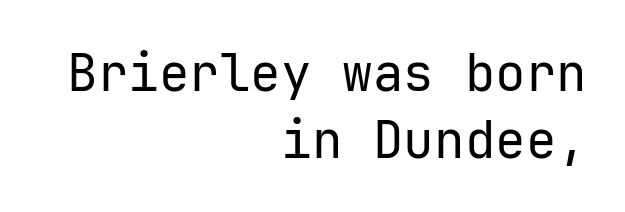
This sample keeps an unexceptional amount of space between lines. Every stem runs plumb, perpendicular to the baseline. Font category for this specimen: sans-serif. Summary of weight: not heavy and not bold. Line endings align vertically; line beginnings do not. The rendering uses typewriter-style spacing with identical character cells.
